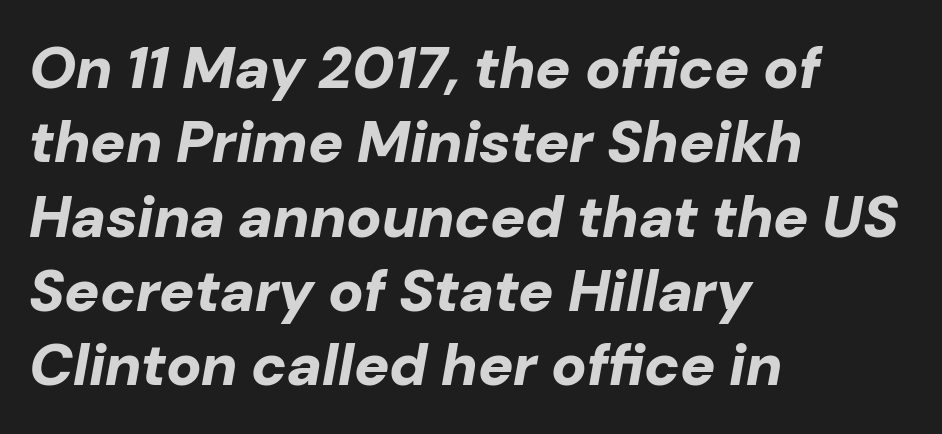
Q: Is the text bold? A: Yes.
Q: Is the text italic (slanted)? A: Yes, it leans right by about 10 degrees.
Q: Is the text underlined? A: No.
Q: How is the paragraph aligned? A: Left-aligned.
Q: Is the spacing between letters normal or unusually wide? A: Normal.
Q: Is the spacing between lines tight, normal or loose? A: Normal.
Q: Width (condensed, normal, or wide)? A: Normal.
Q: Stroke contrast? A: Low.
Q: x-height? A: Medium.
Q: Monospaced? A: No.
